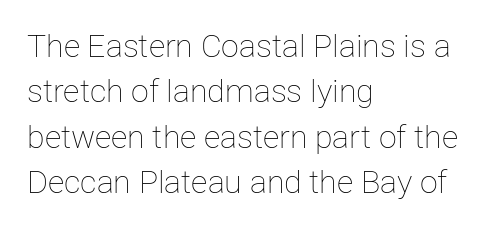
{"italic": "no", "bold": "no", "weight": "thin", "width": "normal", "stroke_contrast": "low", "x_height": "medium", "monospaced": "no", "underline": "no", "align": "left", "line_spacing": "normal", "line_spacing_ratio": 1.42, "letter_spacing": "normal", "letter_spacing_em": 0.0, "glyph_px": 32}
